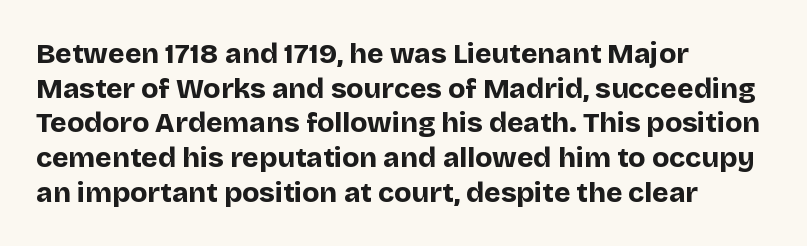
{"serif": "no", "italic": "no", "bold": "yes", "weight": "bold", "width": "normal", "stroke_contrast": "low", "x_height": "large", "monospaced": "no", "underline": "no", "align": "left", "line_spacing_ratio": 1.24, "letter_spacing": "normal", "letter_spacing_em": 0.0, "glyph_px": 28}
